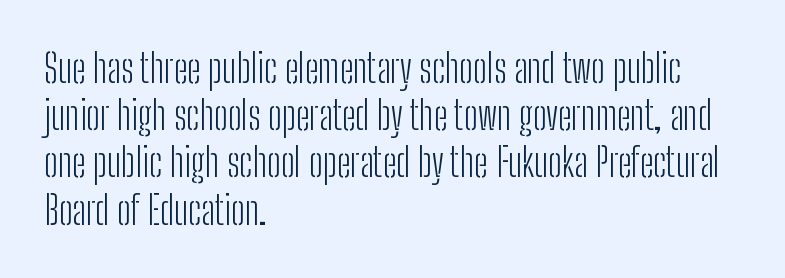
{"serif": "no", "italic": "no", "bold": "no", "weight": "light", "width": "condensed", "stroke_contrast": "low", "x_height": "medium", "monospaced": "no", "underline": "no", "align": "left", "line_spacing_ratio": 1.21, "letter_spacing": "normal", "letter_spacing_em": 0.0, "glyph_px": 39}
